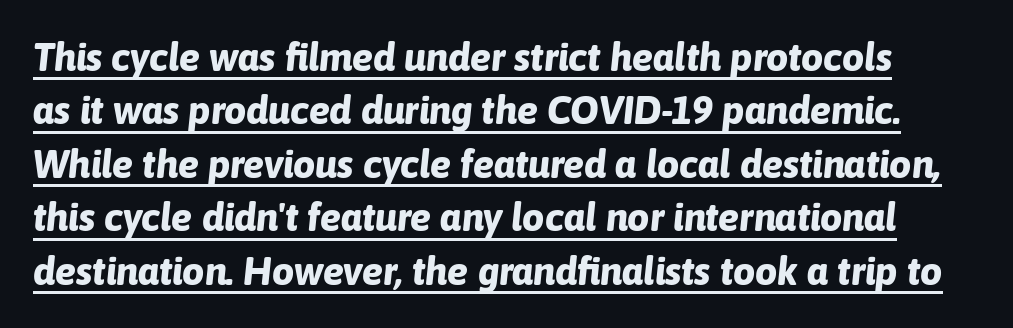
{"italic": "yes", "lean": "right", "slant_degrees": 6, "bold": "yes", "weight": "bold", "width": "normal", "stroke_contrast": "low", "x_height": "medium", "monospaced": "no", "underline": "yes", "line_spacing": "normal", "line_spacing_ratio": 1.37, "letter_spacing": "normal", "letter_spacing_em": 0.0, "glyph_px": 39}
